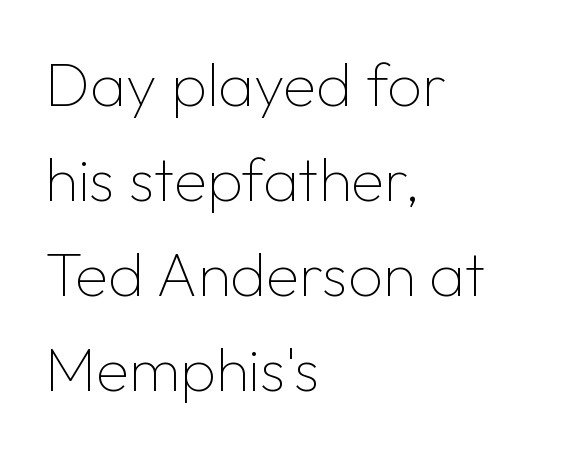
{"serif": "no", "italic": "no", "bold": "no", "weight": "thin", "width": "normal", "stroke_contrast": "low", "x_height": "medium", "monospaced": "no", "underline": "no", "align": "left", "line_spacing": "normal", "line_spacing_ratio": 1.56, "letter_spacing": "normal", "letter_spacing_em": 0.0, "glyph_px": 61}
